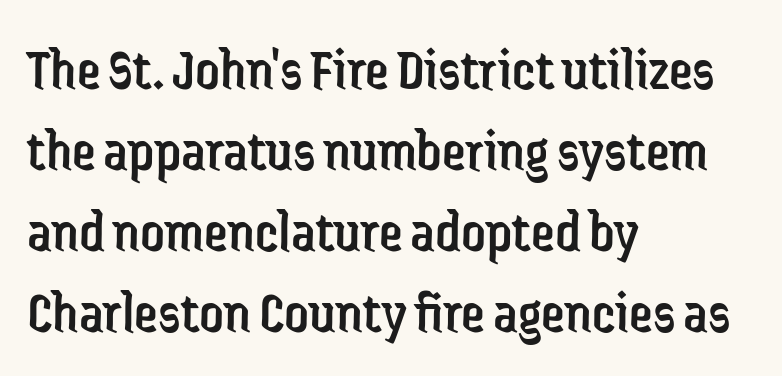
The image shows 60 px regular-weight, condensed sans-serif type, upright; set left-aligned, normal line spacing (1.35x), normal letter spacing, not underlined; low stroke contrast and a medium x-height.
